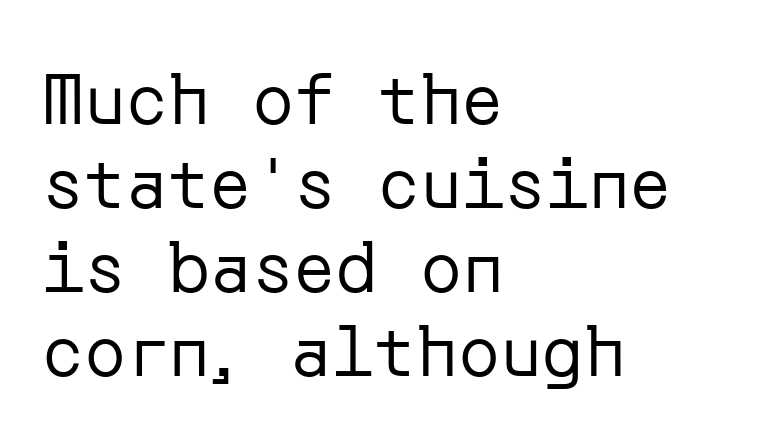
No word sits above an underline. Nothing sits at the stroke ends, so this counts as sans-serif. The type is set solid horizontally, with unmodified tracking. These lines were composed using upright roman letters. Ink coverage per letter is moderate at most.
